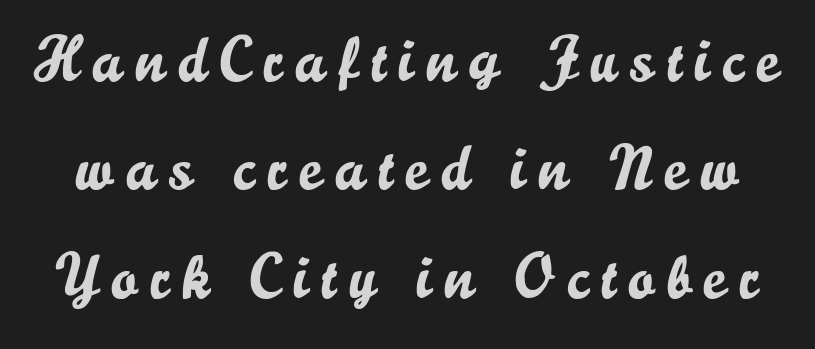
Q: Is the text italic (slanted)? A: Yes.
Q: Is the typeface a serif or a sans-serif typeface? A: Sans-serif.
Q: Is the text underlined? A: No.
Q: Is the spacing between letters normal or unusually wide? A: Unusually wide.
Q: Width (condensed, normal, or wide)? A: Normal.
Q: Stroke contrast? A: Low.
Q: x-height? A: Small.
Q: Monospaced? A: No.
